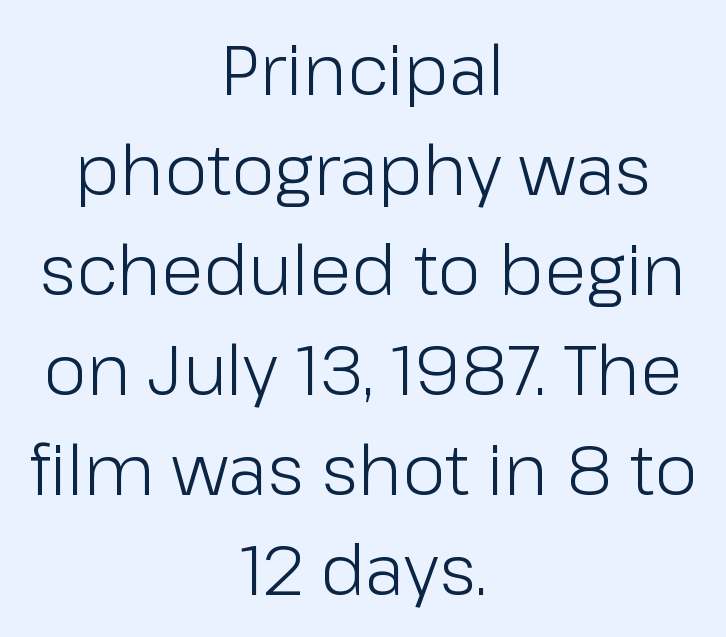
Q: Is the text bold? A: No.
Q: Is the text italic (slanted)? A: No, it is upright.
Q: Is the typeface a serif or a sans-serif typeface? A: Sans-serif.
Q: Is the text underlined? A: No.
Q: How is the paragraph aligned? A: Centered.
Q: Is the spacing between letters normal or unusually wide? A: Normal.
Q: Is the spacing between lines tight, normal or loose? A: Normal.
Q: Width (condensed, normal, or wide)? A: Normal.
Q: Stroke contrast? A: Low.
Q: x-height? A: Medium.
Q: Monospaced? A: No.
